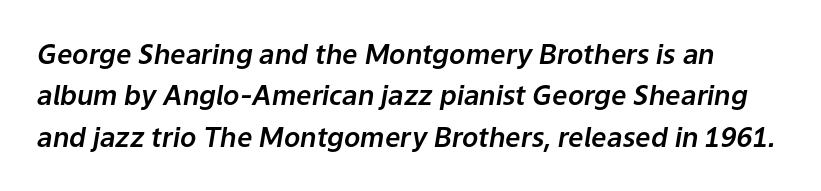
The typography opts for an oblique posture over an upright one. Tracking here is standard; glyphs follow each other at the usual distance. Successive baselines arrive at the customary interval. The space directly below the letters is spotless.
